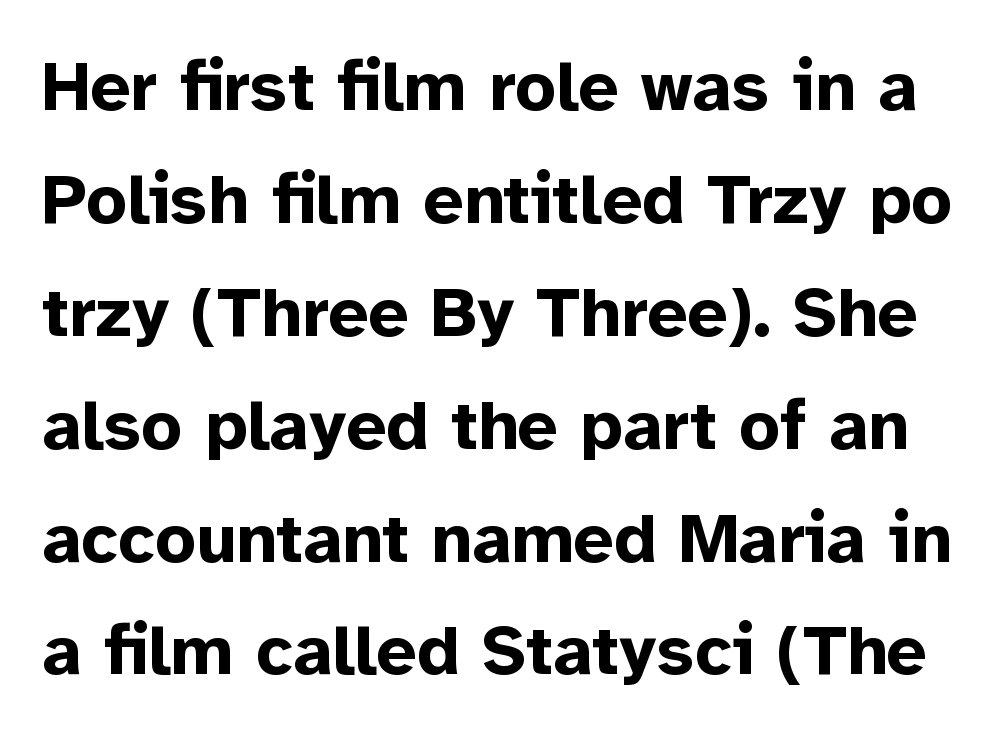
Q: Is the text bold? A: Yes.
Q: Is the text italic (slanted)? A: No, it is upright.
Q: Is the typeface a serif or a sans-serif typeface? A: Sans-serif.
Q: Is the text underlined? A: No.
Q: Is the spacing between letters normal or unusually wide? A: Normal.
Q: Is the spacing between lines tight, normal or loose? A: Normal.
Q: Width (condensed, normal, or wide)? A: Normal.
Q: Stroke contrast? A: Low.
Q: x-height? A: Medium.
Q: Monospaced? A: No.
